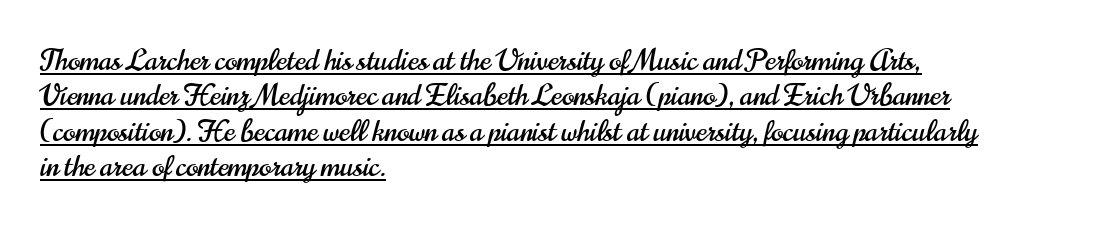
Leftover space on each line is placed entirely after the last word. Classification — sans serif. The tracking reads as untouched default to a designer's eye. Spacing verdict: proportional, widths tailored to each character.
